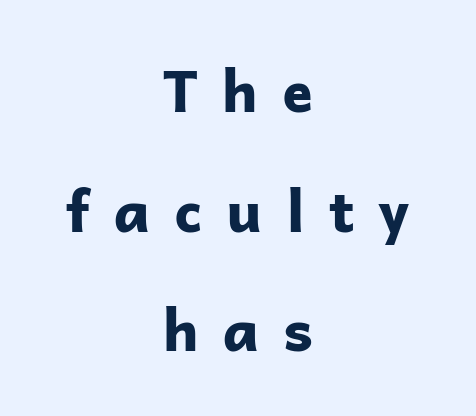
{"serif": "no", "italic": "no", "bold": "yes", "weight": "bold", "width": "normal", "stroke_contrast": "low", "x_height": "medium", "monospaced": "no", "underline": "no", "align": "center", "line_spacing": "loose", "line_spacing_ratio": 2.1, "letter_spacing": "wide", "letter_spacing_em": 0.42, "glyph_px": 57}
